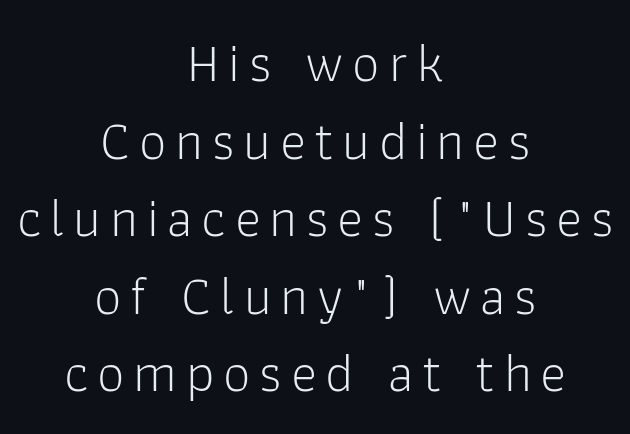
{"serif": "no", "italic": "no", "bold": "no", "weight": "light", "width": "normal", "stroke_contrast": "low", "x_height": "medium", "monospaced": "no", "underline": "no", "align": "center", "line_spacing": "normal", "line_spacing_ratio": 1.41, "glyph_px": 55}
